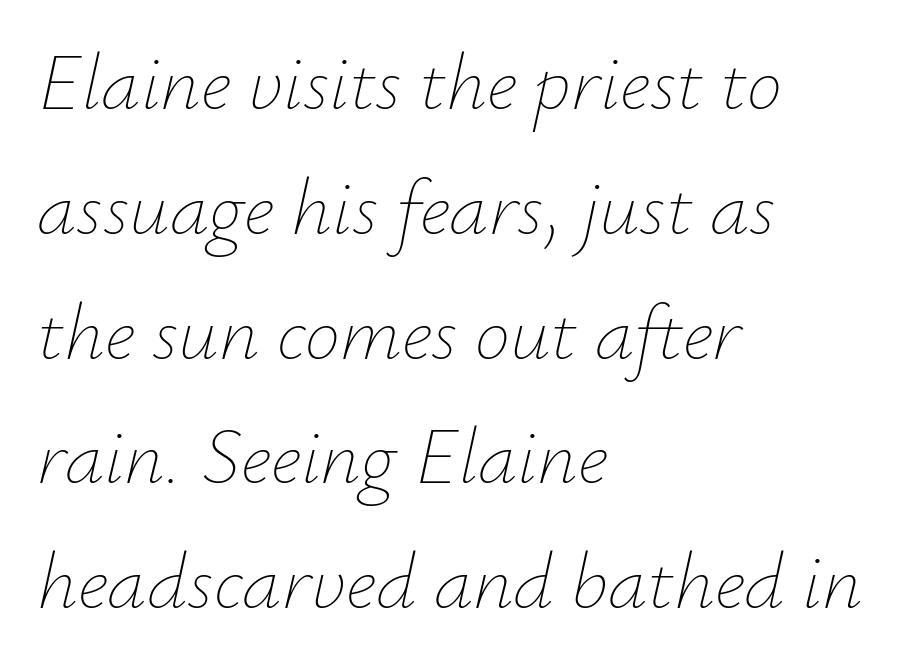
The image shows 79 px thin type, italic (leaning right); set left-aligned, normal line spacing (1.58x), normal letter spacing, not underlined; low stroke contrast and a small x-height.
